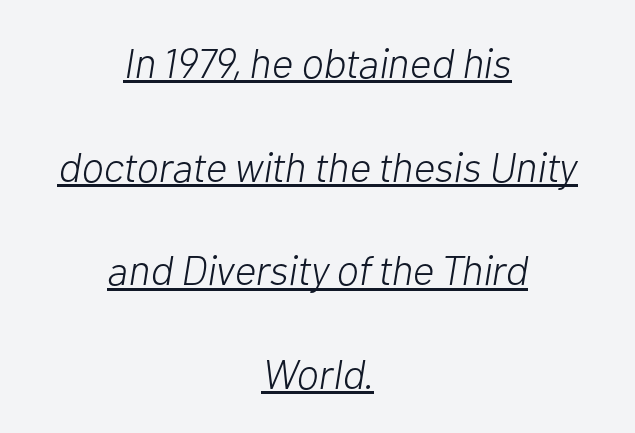
The rendering positions every line midway between the sides. Compared with typical paragraphs, the rows here are farther apart. Every character sits at an angle, as italics do. A typesetter would call this zero additional tracking.
